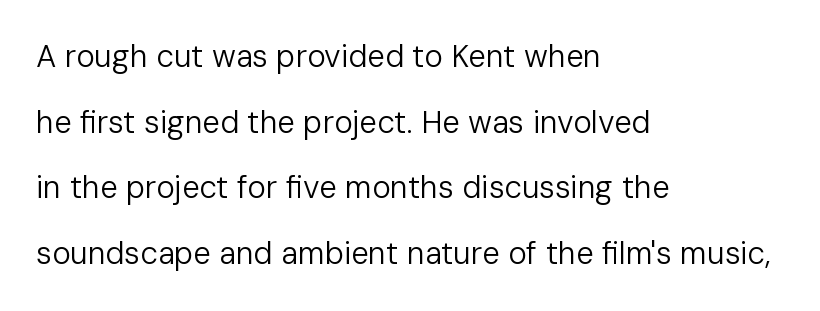
Q: Is the text bold? A: No.
Q: Is the text italic (slanted)? A: No, it is upright.
Q: Is the typeface a serif or a sans-serif typeface? A: Sans-serif.
Q: Is the text underlined? A: No.
Q: How is the paragraph aligned? A: Left-aligned.
Q: Is the spacing between letters normal or unusually wide? A: Normal.
Q: Is the spacing between lines tight, normal or loose? A: Loose.
Q: Width (condensed, normal, or wide)? A: Normal.
Q: Stroke contrast? A: Low.
Q: x-height? A: Medium.
Q: Monospaced? A: No.
